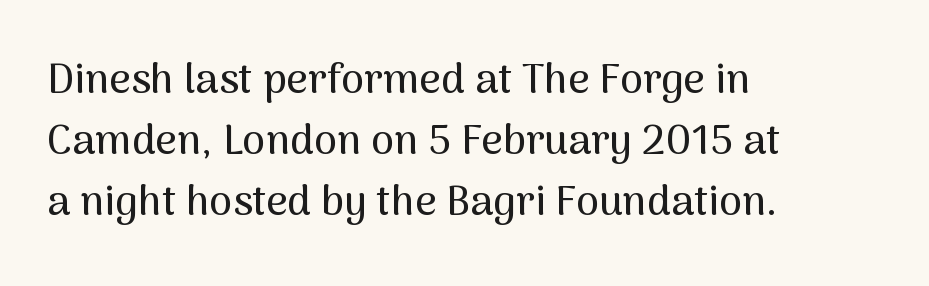
Q: Is the text italic (slanted)? A: No, it is upright.
Q: Is the typeface a serif or a sans-serif typeface? A: Sans-serif.
Q: Is the text underlined? A: No.
Q: How is the paragraph aligned? A: Left-aligned.
Q: Is the spacing between letters normal or unusually wide? A: Normal.
Q: Is the spacing between lines tight, normal or loose? A: Normal.
Q: Width (condensed, normal, or wide)? A: Normal.
Q: Stroke contrast? A: Medium.
Q: x-height? A: Medium.
Q: Monospaced? A: No.
